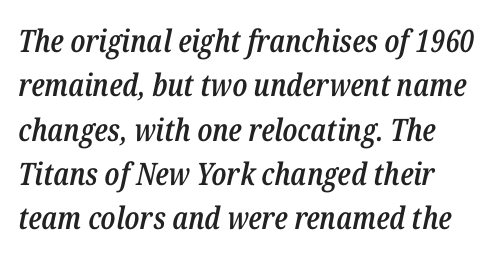
{"italic": "yes", "lean": "right", "slant_degrees": 12, "bold": "semi", "weight": "semibold", "width": "condensed", "stroke_contrast": "low", "x_height": "medium", "monospaced": "no", "underline": "no", "align": "left", "line_spacing": "normal", "line_spacing_ratio": 1.43, "letter_spacing": "normal", "letter_spacing_em": 0.0, "glyph_px": 31}
